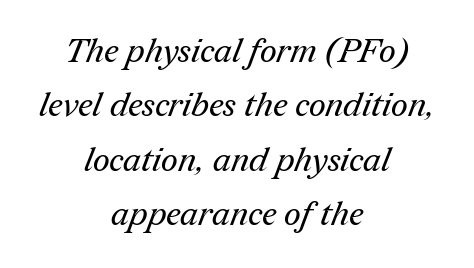
The image shows 33 px regular-weight serif type; set centered, normal line spacing (1.65x), normal letter spacing, not underlined; medium stroke contrast and a medium x-height.
